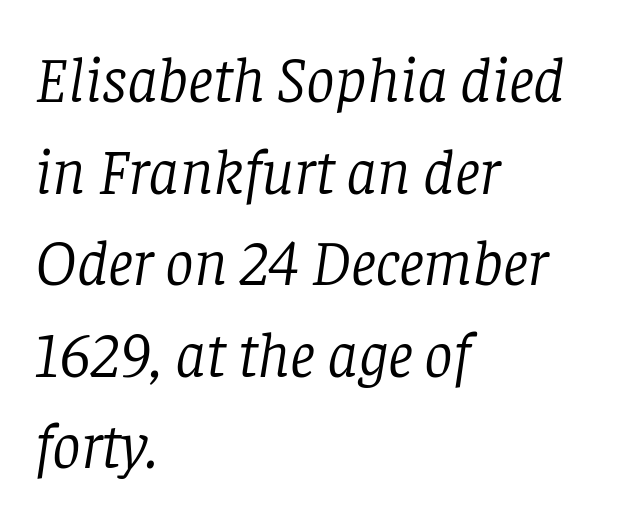
The specimen omits any rule beneath the text block's lines. The leading is moderate, giving the passage an even texture. Where is the straight margin? On the left. Are there feet on the stems? There are — it's a serif. Stems and bowls with no extra thickness — not bold. Each word holds together tightly as a unit, with standard inter-letter gaps.
